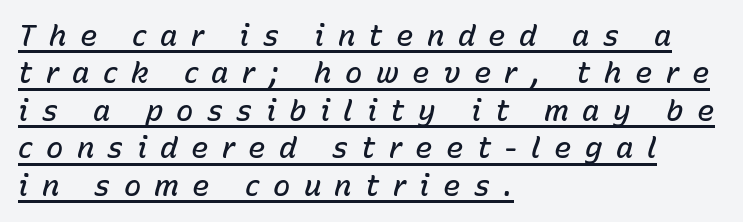
Here the designer chose a conventional face with non-uniform glyph widths. The gaps between neighbouring characters are conspicuously large. Each new line begins a customary step beneath the previous one. Slightly chunky letters — semibold, I'd say, not full bold.
